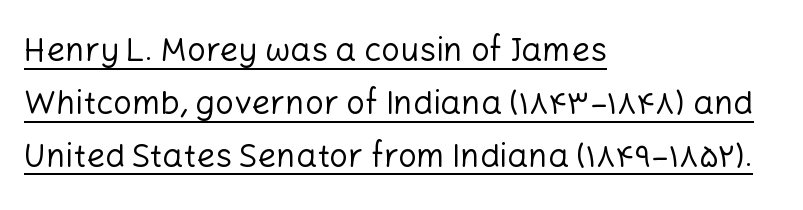
The image shows 33 px regular-weight sans-serif type, upright; set left-aligned, normal line spacing (1.6x), normal letter spacing, underlined; low stroke contrast and a medium x-height.
